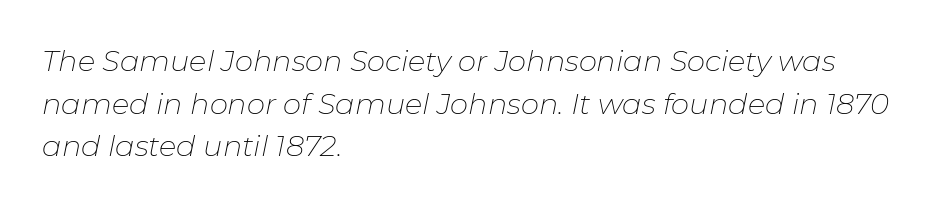
Q: Is the text bold? A: No.
Q: Is the text italic (slanted)? A: Yes, it leans right by about 11 degrees.
Q: Is the text underlined? A: No.
Q: How is the paragraph aligned? A: Left-aligned.
Q: Is the spacing between letters normal or unusually wide? A: Normal.
Q: Is the spacing between lines tight, normal or loose? A: Normal.
Q: Width (condensed, normal, or wide)? A: Normal.
Q: Stroke contrast? A: Low.
Q: x-height? A: Medium.
Q: Monospaced? A: No.
